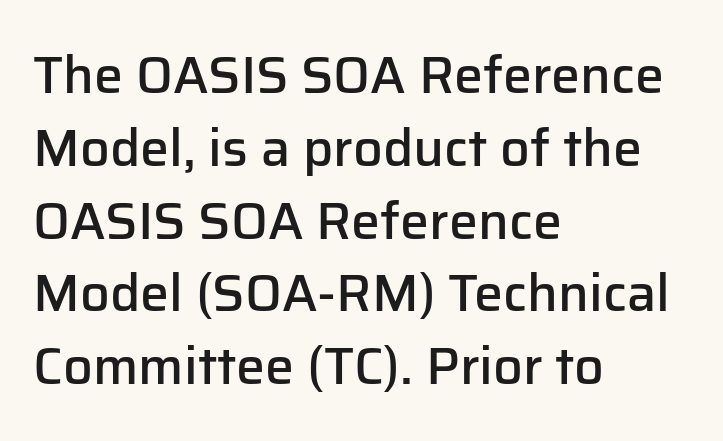
Q: Is the text bold? A: Semi-bold.
Q: Is the text italic (slanted)? A: No, it is upright.
Q: Is the typeface a serif or a sans-serif typeface? A: Sans-serif.
Q: Is the text underlined? A: No.
Q: How is the paragraph aligned? A: Left-aligned.
Q: Is the spacing between letters normal or unusually wide? A: Normal.
Q: Is the spacing between lines tight, normal or loose? A: Normal.
Q: Width (condensed, normal, or wide)? A: Normal.
Q: Stroke contrast? A: Low.
Q: x-height? A: Medium.
Q: Monospaced? A: No.
